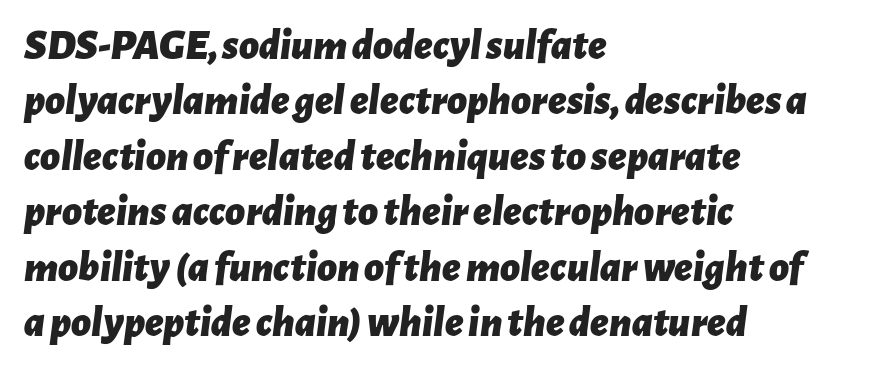
{"italic": "yes", "lean": "right", "slant_degrees": 7, "bold": "yes", "weight": "bold", "width": "normal", "stroke_contrast": "low", "x_height": "medium", "monospaced": "no", "underline": "no", "align": "left", "line_spacing": "normal", "line_spacing_ratio": 1.29, "letter_spacing": "normal", "letter_spacing_em": 0.0, "glyph_px": 43}
